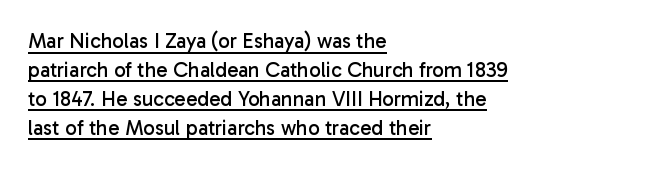
Q: Is the text bold? A: No.
Q: Is the text italic (slanted)? A: No, it is upright.
Q: Is the text underlined? A: Yes.
Q: How is the paragraph aligned? A: Left-aligned.
Q: Is the spacing between letters normal or unusually wide? A: Normal.
Q: Is the spacing between lines tight, normal or loose? A: Normal.
